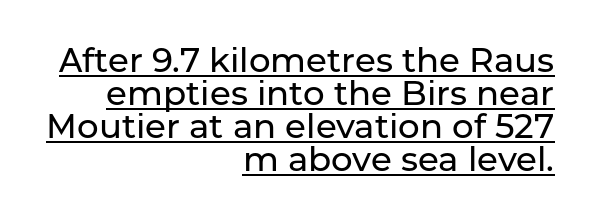
The image shows 34 px sans-serif type, upright; set right-aligned, tight line spacing (0.97x), normal letter spacing, underlined; low stroke contrast and a medium x-height.
